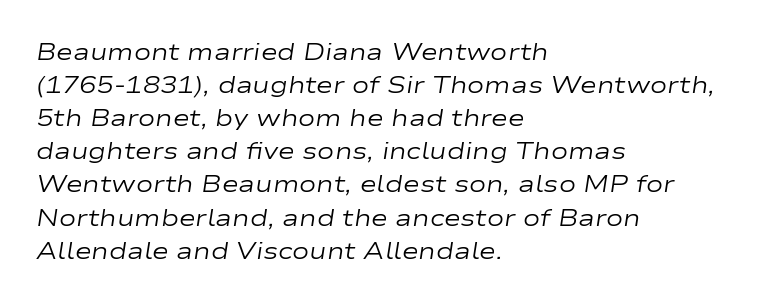
Q: Is the text bold? A: No.
Q: Is the text italic (slanted)? A: Yes, it leans right by about 9 degrees.
Q: Is the text underlined? A: No.
Q: How is the paragraph aligned? A: Left-aligned.
Q: Is the spacing between letters normal or unusually wide? A: Normal.
Q: Is the spacing between lines tight, normal or loose? A: Normal.
